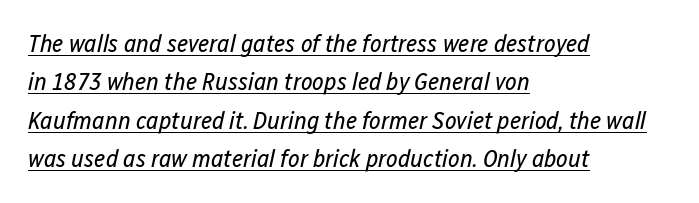
Q: Is the text bold? A: No.
Q: Is the text italic (slanted)? A: Yes, it leans right by about 12 degrees.
Q: Is the text underlined? A: Yes.
Q: How is the paragraph aligned? A: Left-aligned.
Q: Is the spacing between letters normal or unusually wide? A: Normal.
Q: Is the spacing between lines tight, normal or loose? A: Normal.
